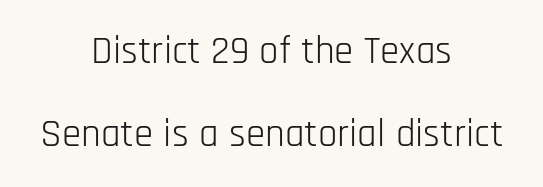
Q: Is the text bold? A: No.
Q: Is the text italic (slanted)? A: No, it is upright.
Q: Is the typeface a serif or a sans-serif typeface? A: Sans-serif.
Q: Is the text underlined? A: No.
Q: How is the paragraph aligned? A: Centered.
Q: Is the spacing between letters normal or unusually wide? A: Normal.
Q: Is the spacing between lines tight, normal or loose? A: Loose.
Q: Width (condensed, normal, or wide)? A: Condensed.
Q: Stroke contrast? A: Low.
Q: x-height? A: Large.
Q: Monospaced? A: No.
